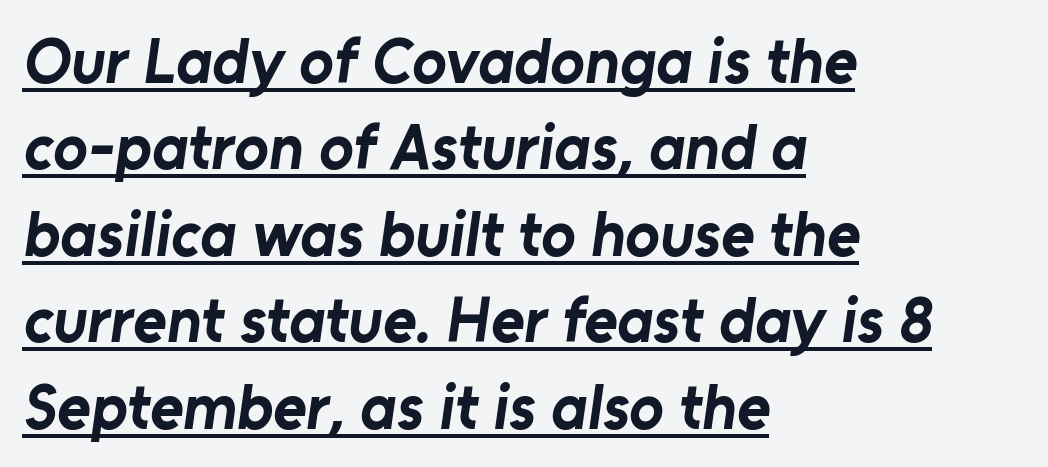
The image shows 64 px bold sans-serif type; set left-aligned, normal line spacing (1.35x), normal letter spacing, underlined; low stroke contrast and a medium x-height.
